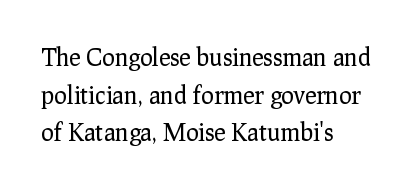
The setting favours the left margin, as ordinary paragraphs usually do. The face looks like a standard text weight, possibly lighter. Each row of text sits above clean, open space. Posture: straight, roman, zero tilt.
